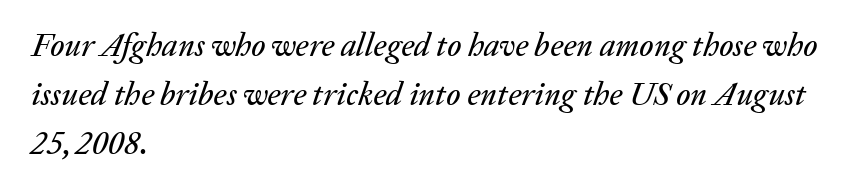
The lines in this sample share a left origin and differ only in where they stop. Here the designer chose a conventional face with non-uniform glyph widths. The gaps between neighbouring characters are ordinary and unremarkable. Underlining? Definitely not there. These lines were composed using italics. Each new line begins a customary step beneath the previous one.
